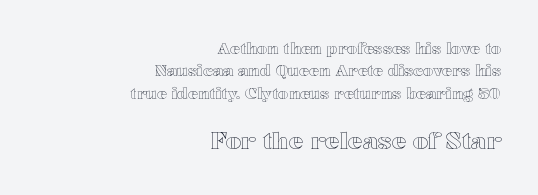
The image shows 24 px text type, upright; set right-aligned, normal line spacing (1.4x), normal letter spacing, not underlined; the second (bottom) block is 1.5x larger.
